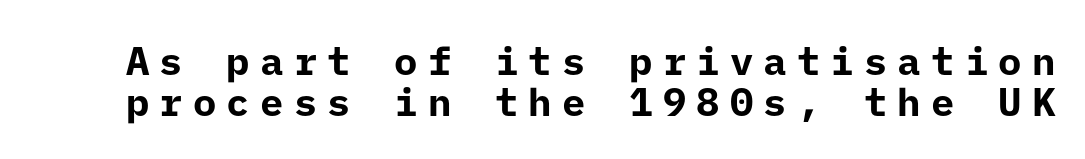
Baseline-to-baseline distance is barely more than the letter height. Font category for this specimen: sans-serif. Spacing between characters has been opened up far beyond the box default. The rendering uses a bold face; every stroke is thick and dark.
